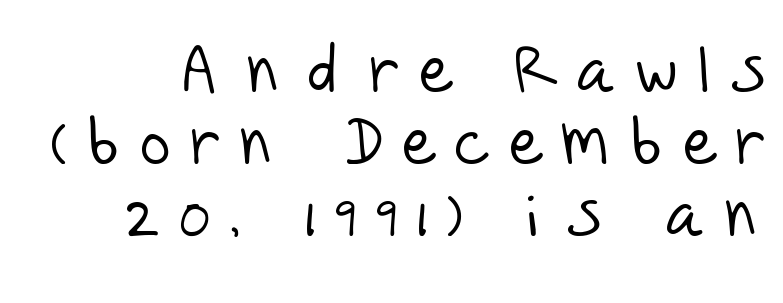
The image shows 66 px light sans-serif type; set tight line spacing (1.09x), unusually wide letter spacing (+0.33 em), not underlined; low stroke contrast and a large x-height.
